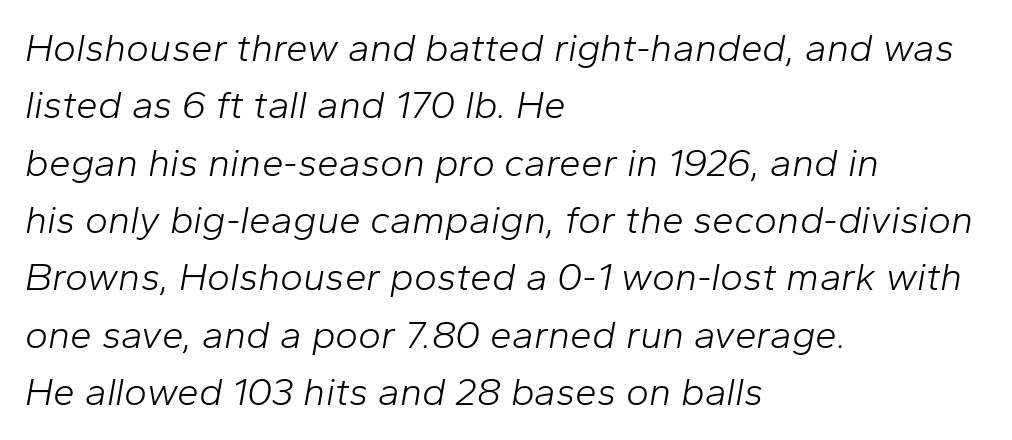
{"italic": "yes", "lean": "right", "slant_degrees": 10, "bold": "no", "weight": "light", "width": "normal", "stroke_contrast": "low", "x_height": "medium", "monospaced": "no", "underline": "no", "align": "left", "line_spacing": "normal", "line_spacing_ratio": 1.47, "letter_spacing": "normal", "letter_spacing_em": 0.0, "glyph_px": 39}
